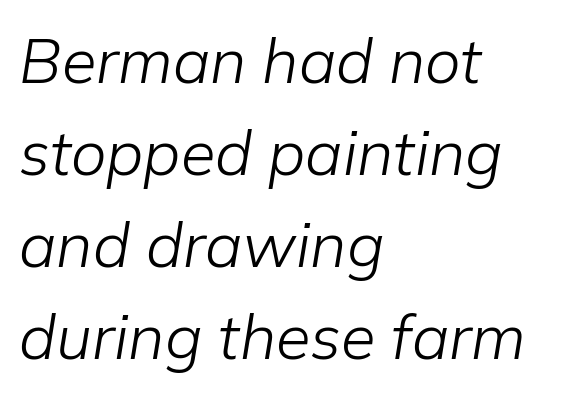
{"italic": "yes", "lean": "right", "slant_degrees": 9, "bold": "no", "weight": "light", "width": "normal", "stroke_contrast": "low", "x_height": "medium", "monospaced": "no", "underline": "no", "align": "left", "line_spacing": "normal", "line_spacing_ratio": 1.46, "letter_spacing": "normal", "letter_spacing_em": 0.0, "glyph_px": 63}
